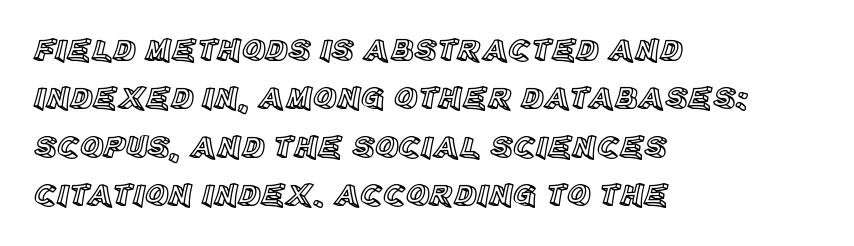
Q: Is the text italic (slanted)? A: Yes.
Q: Is the text underlined? A: No.
Q: How is the paragraph aligned? A: Left-aligned.
Q: Is the spacing between letters normal or unusually wide? A: Normal.
Q: Is the spacing between lines tight, normal or loose? A: Normal.
Q: Width (condensed, normal, or wide)? A: Normal.
Q: x-height? A: Large.
Q: Monospaced? A: No.
